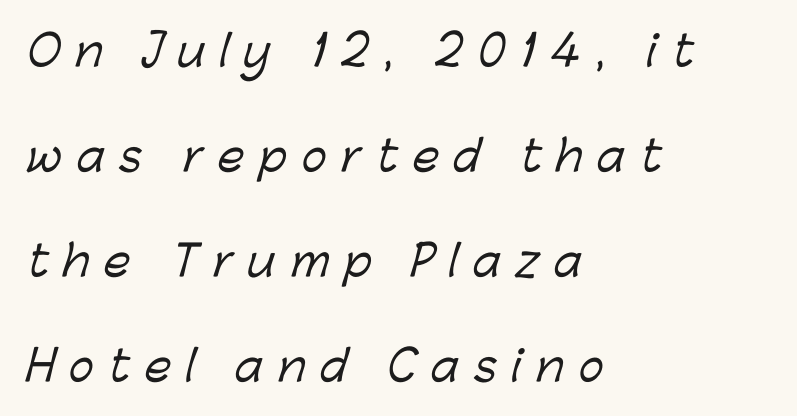
The image shows 42 px sans-serif type; set left-aligned, loose line spacing (2.5x), unusually wide letter spacing (+0.35 em), not underlined; low stroke contrast and a medium x-height.
